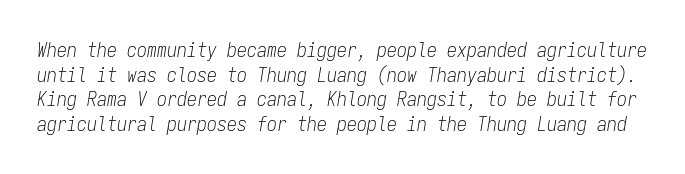
Q: Is the text bold? A: No.
Q: Is the text italic (slanted)? A: Yes, it leans right by about 9 degrees.
Q: Is the text underlined? A: No.
Q: Is the spacing between letters normal or unusually wide? A: Normal.
